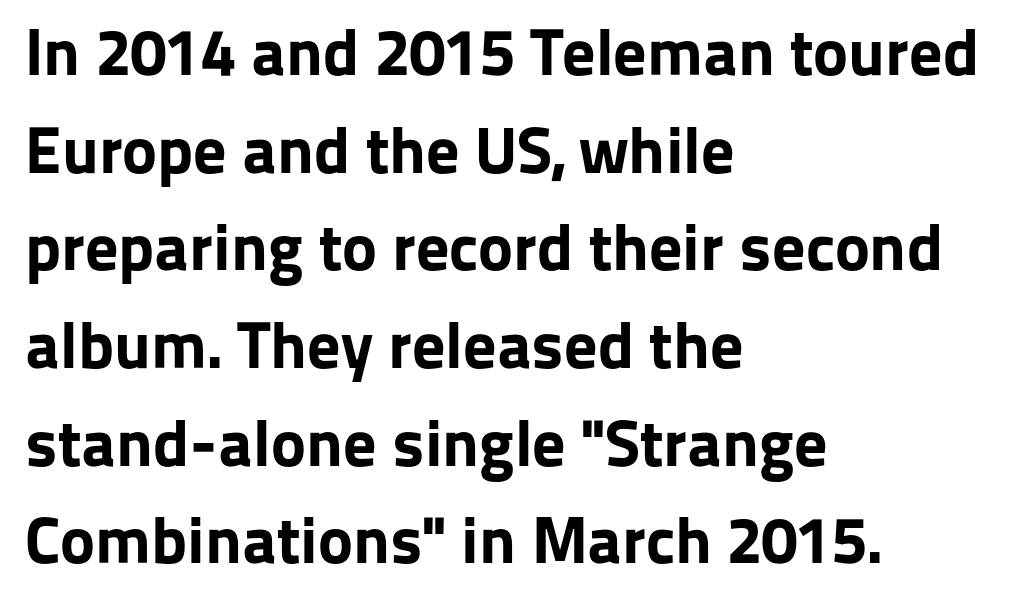
The text block is weighted toward the left margin, trailing off unevenly rightward. Only glyphs here, with clear space below each row. The letters advance in unequal steps, a hallmark of proportional type. The line texture is even and compact thanks to regular tracking. Caption: bold face, heavy strokes.
